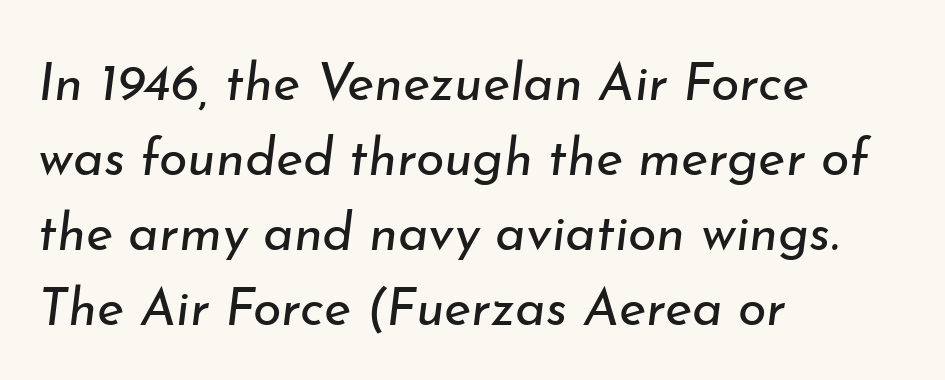
Q: Is the text bold? A: No.
Q: Is the text italic (slanted)? A: Yes, it leans right by about 7 degrees.
Q: Is the text underlined? A: No.
Q: How is the paragraph aligned? A: Left-aligned.
Q: Is the spacing between letters normal or unusually wide? A: Normal.
Q: Is the spacing between lines tight, normal or loose? A: Normal.
Q: Width (condensed, normal, or wide)? A: Normal.
Q: Stroke contrast? A: Low.
Q: x-height? A: Small.
Q: Monospaced? A: No.
